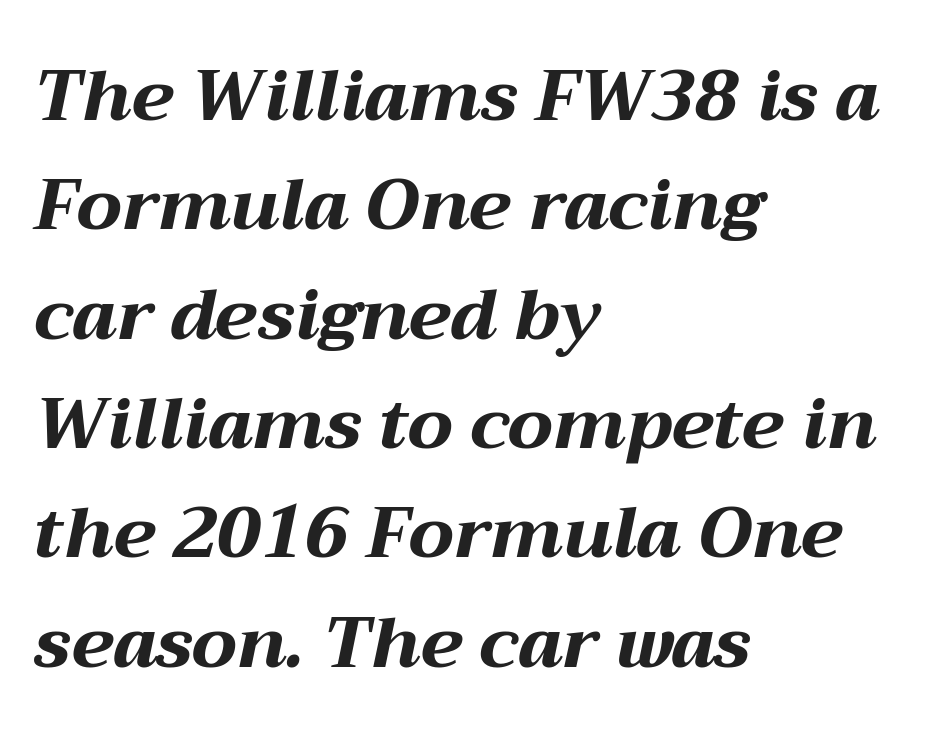
Q: Is the text bold? A: Yes.
Q: Is the text italic (slanted)? A: Yes, it leans right by about 12 degrees.
Q: Is the text underlined? A: No.
Q: How is the paragraph aligned? A: Left-aligned.
Q: Is the spacing between letters normal or unusually wide? A: Normal.
Q: Is the spacing between lines tight, normal or loose? A: Normal.
Q: Width (condensed, normal, or wide)? A: Wide.
Q: Stroke contrast? A: Medium.
Q: x-height? A: Medium.
Q: Monospaced? A: No.
